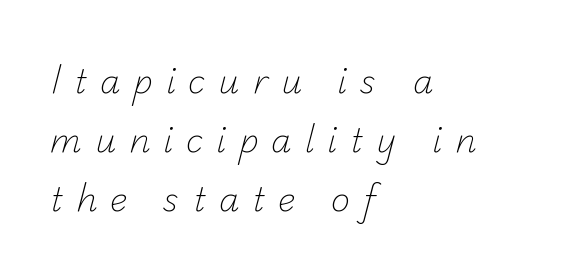
Q: Is the text bold? A: No.
Q: Is the typeface a serif or a sans-serif typeface? A: Sans-serif.
Q: Is the text underlined? A: No.
Q: How is the paragraph aligned? A: Left-aligned.
Q: Is the spacing between letters normal or unusually wide? A: Unusually wide.
Q: Width (condensed, normal, or wide)? A: Normal.
Q: Stroke contrast? A: Low.
Q: x-height? A: Small.
Q: Monospaced? A: No.
